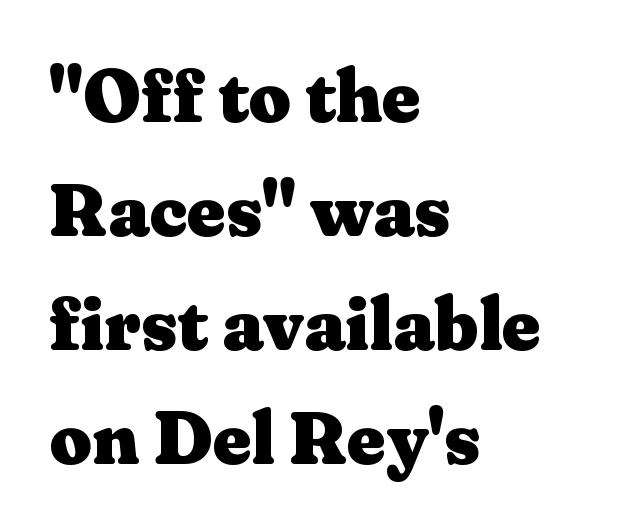
This rendering employs a face with finishing strokes, i.e., a serif. Horizontal bands of white between lines are of average thickness. These lines keep a tight, regular rhythm from letter to letter. Do the characters align in a grid? No, the font is proportional. Visually the block forms a straight wall on the left and a jagged coastline on the right.
